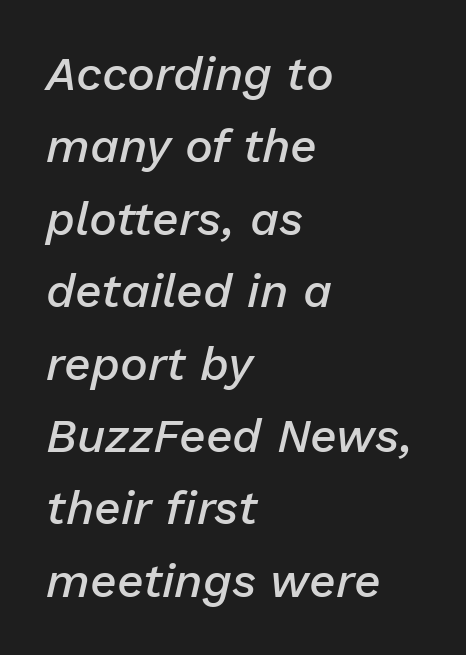
{"italic": "yes", "lean": "right", "slant_degrees": 13, "bold": "semi", "weight": "semibold", "width": "normal", "stroke_contrast": "low", "x_height": "medium", "monospaced": "no", "underline": "no", "align": "left", "line_spacing": "normal", "line_spacing_ratio": 1.54, "letter_spacing": "normal", "letter_spacing_em": 0.0, "glyph_px": 47}
